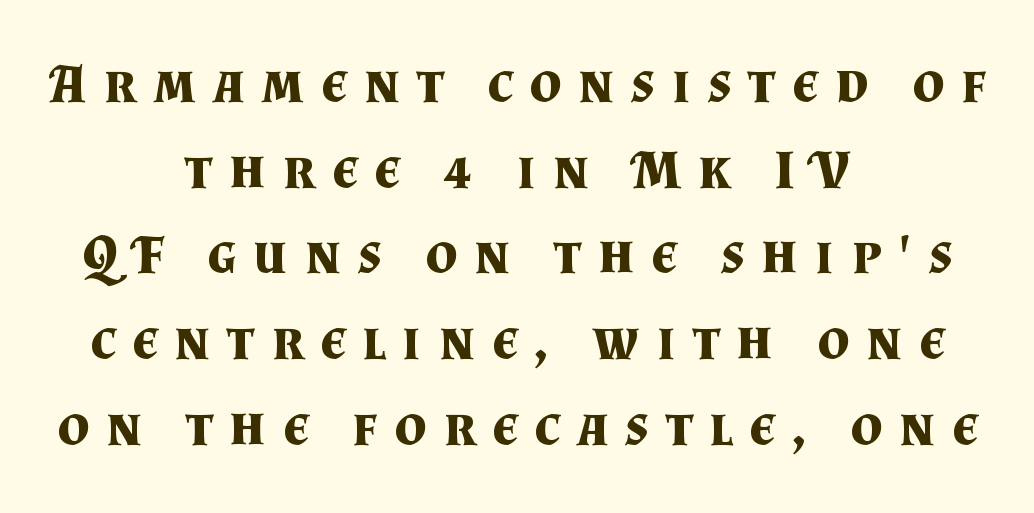
{"serif": "yes", "italic": "no", "bold": "yes", "weight": "bold", "width": "normal", "stroke_contrast": "medium", "x_height": "small", "monospaced": "no", "underline": "no", "align": "center", "line_spacing": "normal", "line_spacing_ratio": 1.53, "letter_spacing": "wide", "letter_spacing_em": 0.3, "glyph_px": 56}
